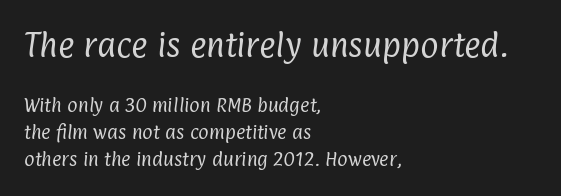
{"serif": "no", "bold": "no", "weight": "regular", "width": "condensed", "stroke_contrast": "low", "x_height": "medium", "monospaced": "no", "underline": "no", "align": "left", "line_spacing": "normal", "line_spacing_ratio": 1.68, "letter_spacing": "normal", "letter_spacing_em": 0.0, "larger_block": "first", "size_ratio": 1.75, "glyph_px": 28}
